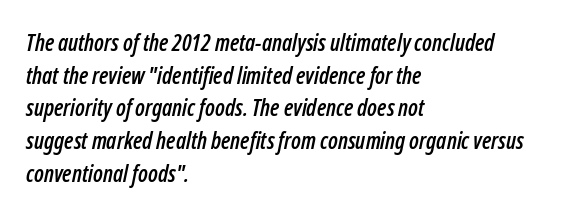
The typography opts for an oblique posture over an upright one. Normally led — the rows are evenly, conventionally spaced. The glyphs are unaccompanied by any horizontal stroke below them. This rendering uses left alignment, leaving the right contour irregular.
